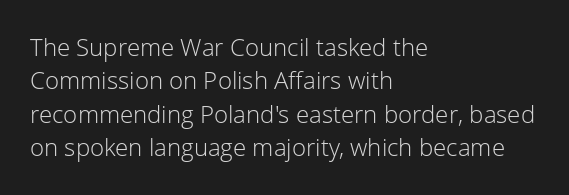
Q: Is the text bold? A: No.
Q: Is the text italic (slanted)? A: No, it is upright.
Q: Is the text underlined? A: No.
Q: How is the paragraph aligned? A: Left-aligned.
Q: Is the spacing between letters normal or unusually wide? A: Normal.
Q: Is the spacing between lines tight, normal or loose? A: Normal.
